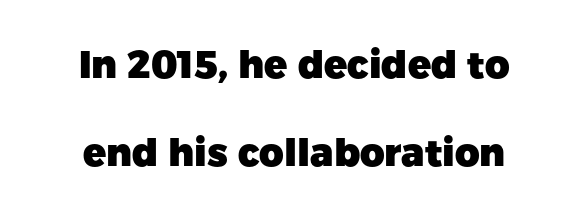
Q: Is the text bold? A: Yes.
Q: Is the text italic (slanted)? A: No, it is upright.
Q: Is the typeface a serif or a sans-serif typeface? A: Sans-serif.
Q: Is the text underlined? A: No.
Q: Is the spacing between letters normal or unusually wide? A: Normal.
Q: Is the spacing between lines tight, normal or loose? A: Loose.
Q: Width (condensed, normal, or wide)? A: Normal.
Q: Stroke contrast? A: Low.
Q: x-height? A: Medium.
Q: Monospaced? A: No.
